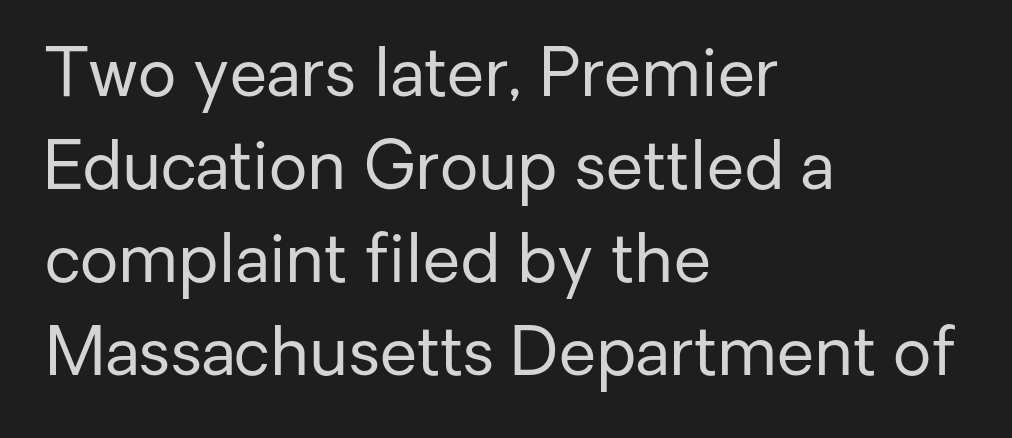
{"serif": "no", "italic": "no", "bold": "no", "weight": "regular", "width": "normal", "stroke_contrast": "low", "x_height": "medium", "monospaced": "no", "underline": "no", "align": "left", "line_spacing": "normal", "line_spacing_ratio": 1.39, "letter_spacing": "normal", "letter_spacing_em": 0.0, "glyph_px": 67}
